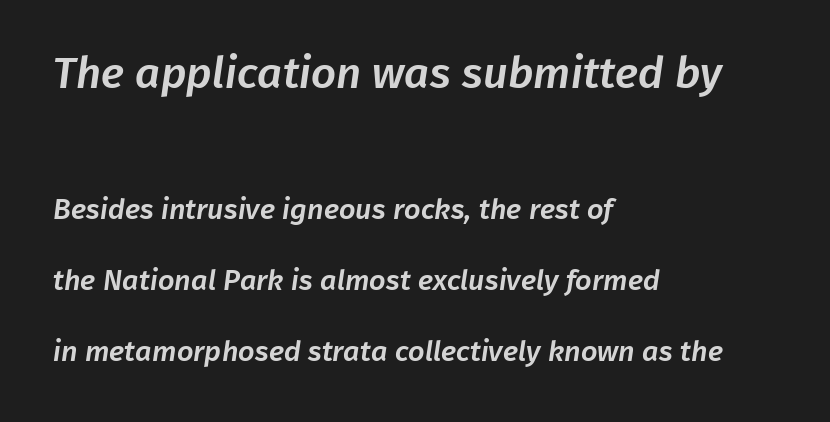
{"serif": "no", "width": "normal", "stroke_contrast": "low", "x_height": "medium", "monospaced": "no", "underline": "no", "align": "left", "line_spacing": "loose", "line_spacing_ratio": 2.45, "letter_spacing": "normal", "letter_spacing_em": 0.0, "larger_block": "first", "size_ratio": 1.52, "glyph_px": 44}
